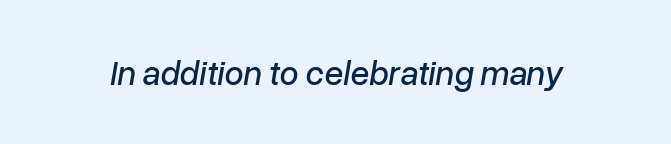
The image shows 34 px text type, italic (leaning right); set normal letter spacing, not underlined; low stroke contrast and a medium x-height.
